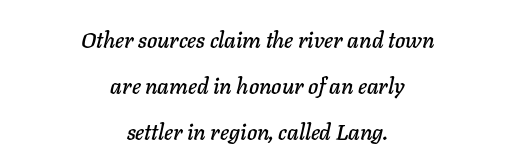
Q: Is the text italic (slanted)? A: Yes, it leans right by about 11 degrees.
Q: Is the text underlined? A: No.
Q: How is the paragraph aligned? A: Centered.
Q: Is the spacing between letters normal or unusually wide? A: Normal.
Q: Is the spacing between lines tight, normal or loose? A: Loose.
